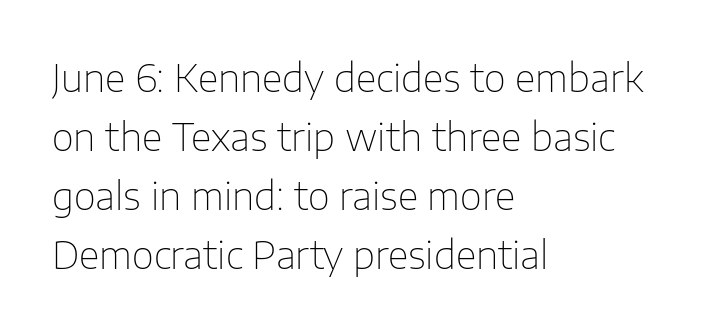
The image shows 38 px thin sans-serif type, upright; set left-aligned, normal line spacing (1.55x), normal letter spacing, not underlined; low stroke contrast and a medium x-height.
